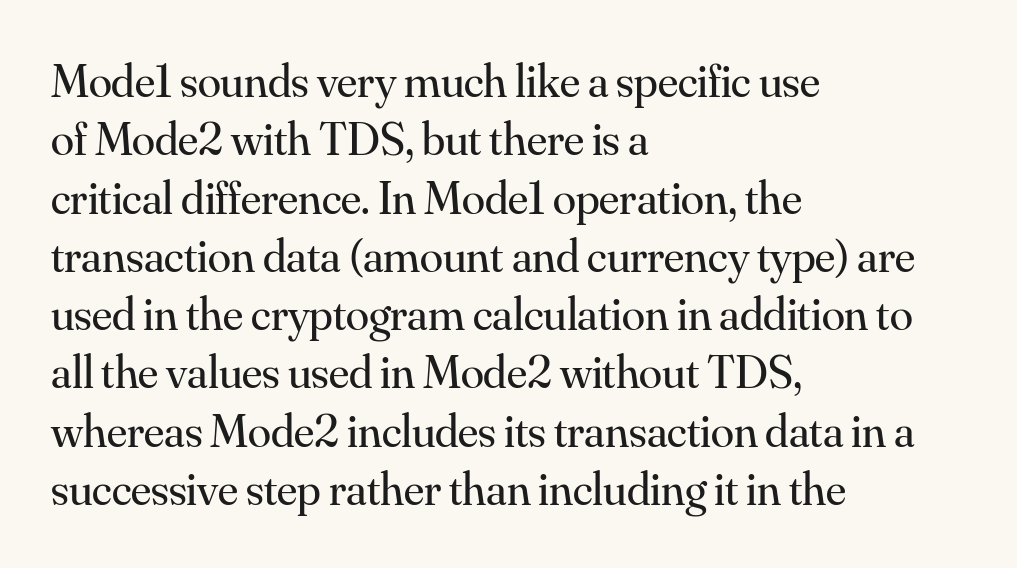
The image shows 47 px regular-weight serif type, upright; set left-aligned, line spacing 1.24x, normal letter spacing, not underlined; medium stroke contrast and a small x-height.
